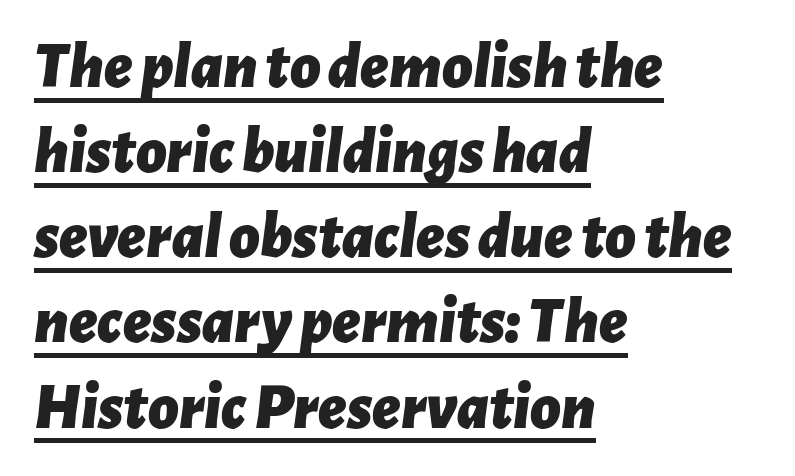
Q: Is the text bold? A: Yes.
Q: Is the text italic (slanted)? A: Yes, it leans right by about 7 degrees.
Q: Is the text underlined? A: Yes.
Q: How is the paragraph aligned? A: Left-aligned.
Q: Is the spacing between letters normal or unusually wide? A: Normal.
Q: Is the spacing between lines tight, normal or loose? A: Normal.
Q: Width (condensed, normal, or wide)? A: Normal.
Q: Stroke contrast? A: Low.
Q: x-height? A: Medium.
Q: Monospaced? A: No.
